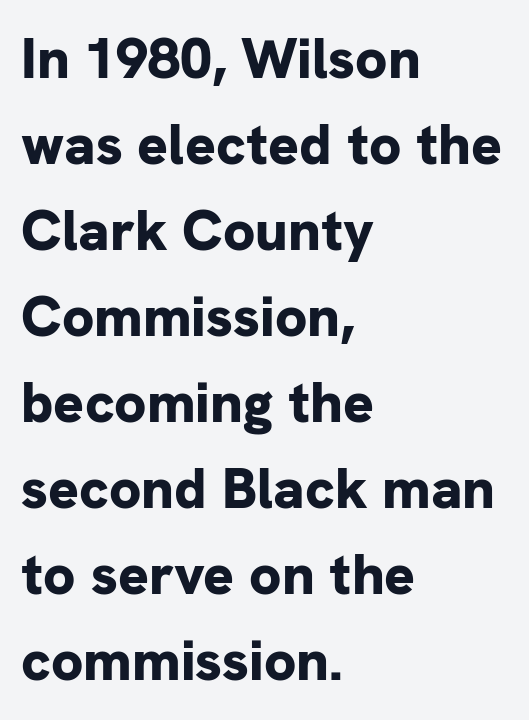
Q: Is the text bold? A: Yes.
Q: Is the text italic (slanted)? A: No, it is upright.
Q: Is the typeface a serif or a sans-serif typeface? A: Sans-serif.
Q: Is the text underlined? A: No.
Q: How is the paragraph aligned? A: Left-aligned.
Q: Is the spacing between letters normal or unusually wide? A: Normal.
Q: Is the spacing between lines tight, normal or loose? A: Normal.
Q: Width (condensed, normal, or wide)? A: Normal.
Q: Stroke contrast? A: Low.
Q: x-height? A: Medium.
Q: Monospaced? A: No.
